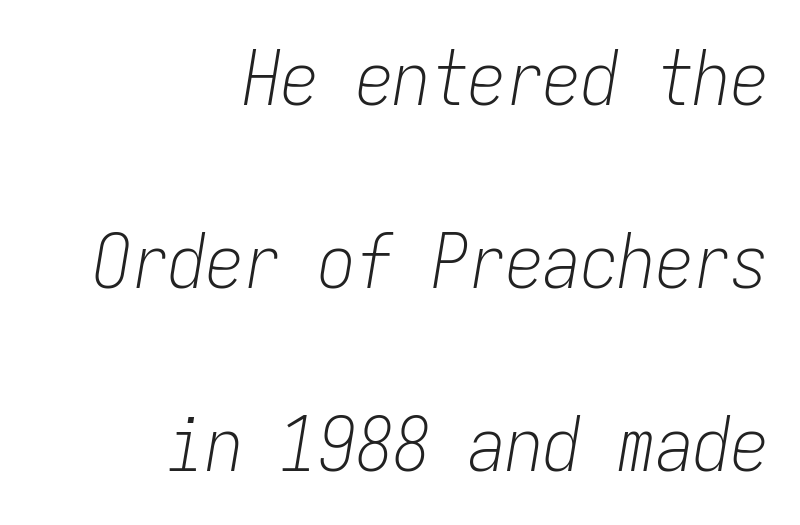
The image shows 75 px light, condensed type, italic (leaning right), monospaced; set right-aligned, loose line spacing (2.44x), normal letter spacing, not underlined; low stroke contrast and a medium x-height.
